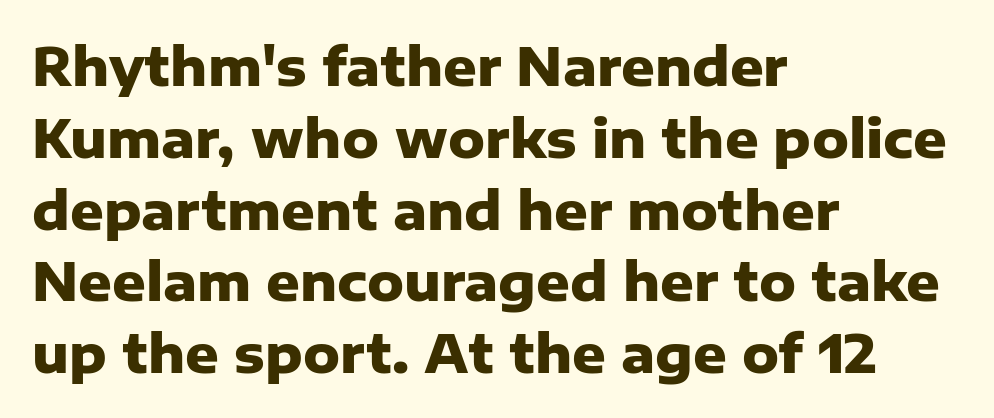
{"serif": "no", "italic": "no", "bold": "yes", "weight": "heavy", "width": "normal", "stroke_contrast": "low", "x_height": "medium", "monospaced": "no", "underline": "no", "align": "left", "line_spacing": "normal", "line_spacing_ratio": 1.38, "letter_spacing": "normal", "letter_spacing_em": 0.0, "glyph_px": 52}
